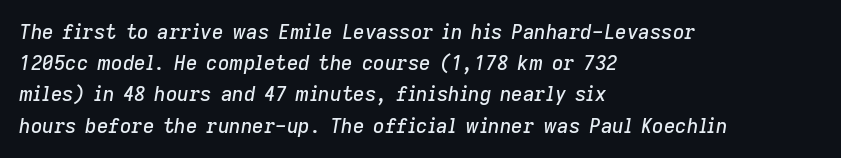
Q: Is the text italic (slanted)? A: Yes, it leans right by about 9 degrees.
Q: Is the text underlined? A: No.
Q: How is the paragraph aligned? A: Left-aligned.
Q: Is the spacing between letters normal or unusually wide? A: Normal.
Q: Is the spacing between lines tight, normal or loose? A: Normal.
